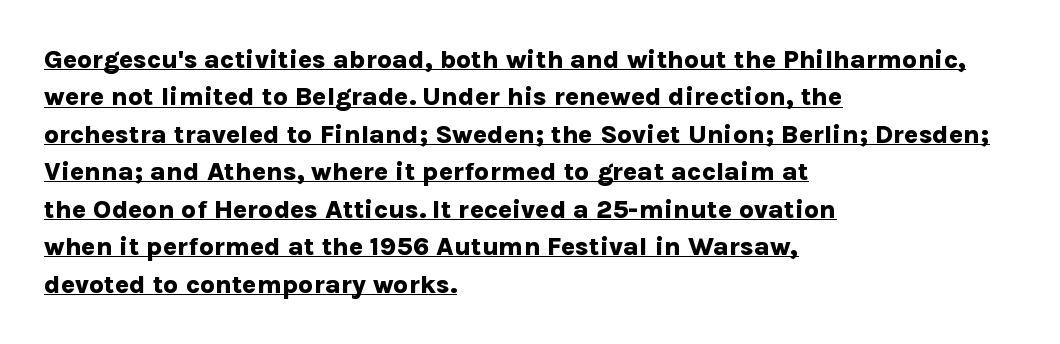
The image shows 26 px bold type, upright; set left-aligned, normal line spacing (1.44x), normal letter spacing, underlined.
